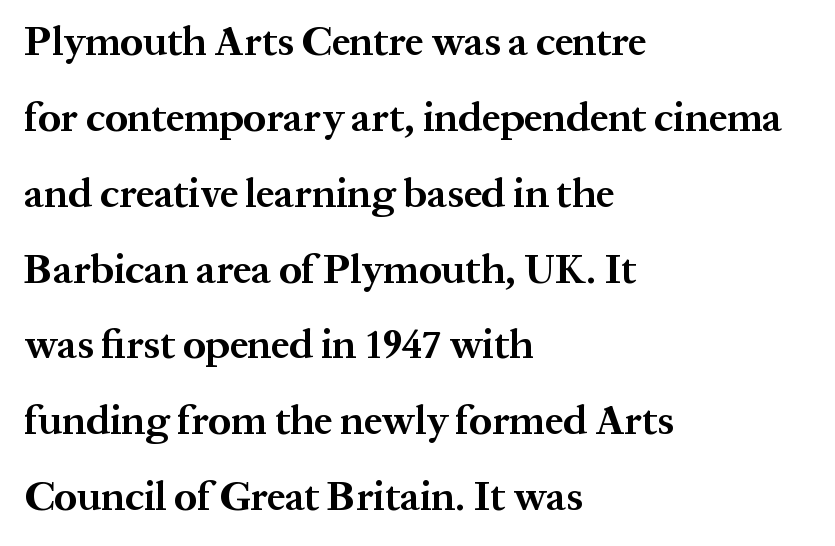
The image shows 41 px bold serif type, upright; set left-aligned, line spacing 1.85x, normal letter spacing, not underlined; medium stroke contrast and a medium x-height.
